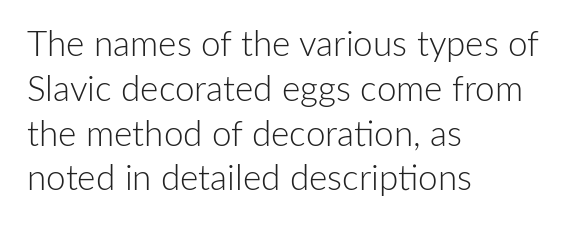
{"serif": "no", "italic": "no", "bold": "no", "weight": "light", "width": "normal", "stroke_contrast": "low", "x_height": "medium", "monospaced": "no", "underline": "no", "align": "left", "line_spacing": "normal", "line_spacing_ratio": 1.28, "letter_spacing": "normal", "letter_spacing_em": 0.0, "glyph_px": 35}
